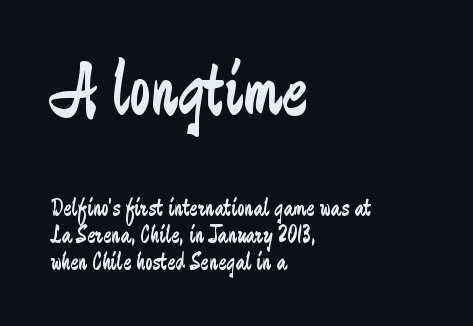
The image shows 76 px regular-weight, condensed sans-serif type; set left-aligned, tight line spacing (1.09x), normal letter spacing, not underlined; the first (top) block is 3.04x larger; low stroke contrast and a medium x-height.
